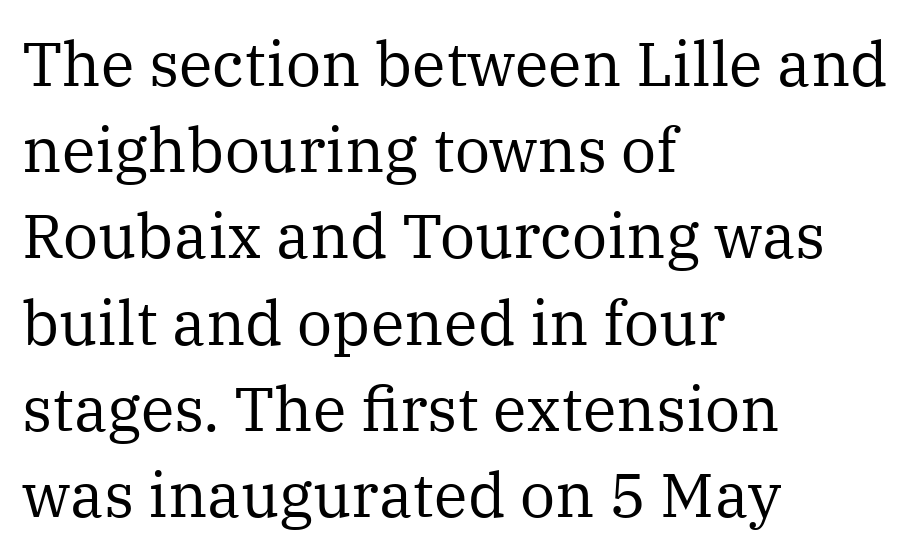
Summary of vertical rhythm: regular, with standard interline spacing. The typeface chosen for these lines features serifs. The lettering stays uniformly vertical, giving the passage a roman look. The letters advance in unequal steps, a hallmark of proportional type. Caption: face not bold, strokes unweighted.
